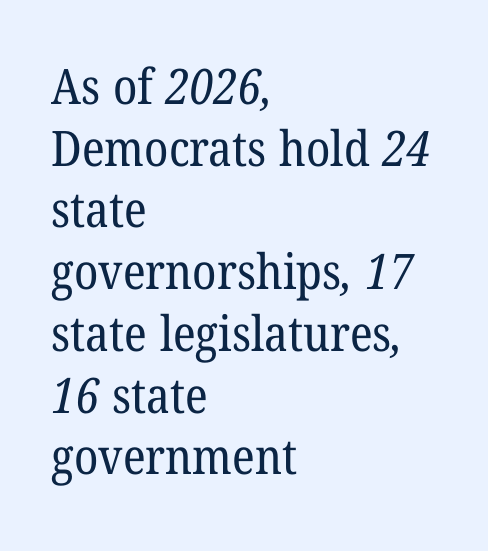
The image shows 49 px regular-weight serif type; set left-aligned, normal line spacing (1.26x), normal letter spacing, not underlined; low stroke contrast and a medium x-height.
